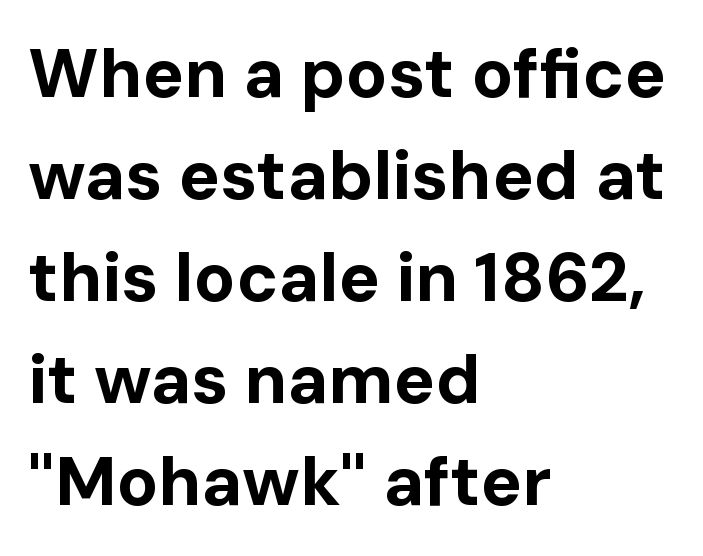
The image shows 69 px bold sans-serif type, upright; set left-aligned, normal line spacing (1.48x), normal letter spacing, not underlined; low stroke contrast and a medium x-height.
